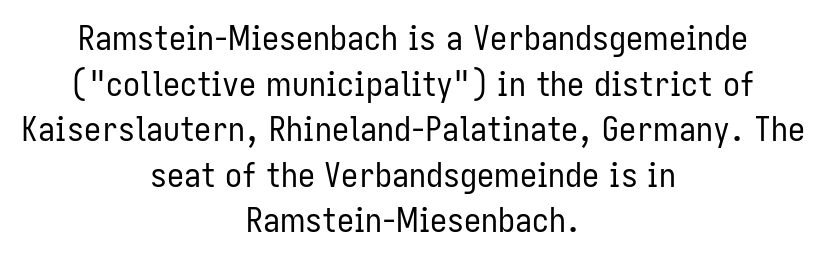
The image shows 34 px regular-weight, condensed sans-serif type, upright; set centered, normal line spacing (1.34x), normal letter spacing, not underlined; low stroke contrast and a medium x-height.
